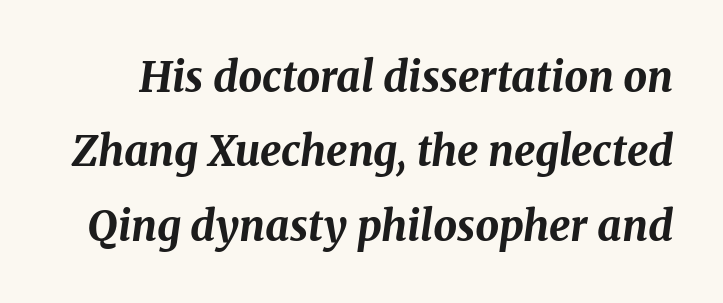
The image shows 42 px bold type, italic (leaning right); set line spacing 1.77x, normal letter spacing, not underlined; medium stroke contrast and a medium x-height.
